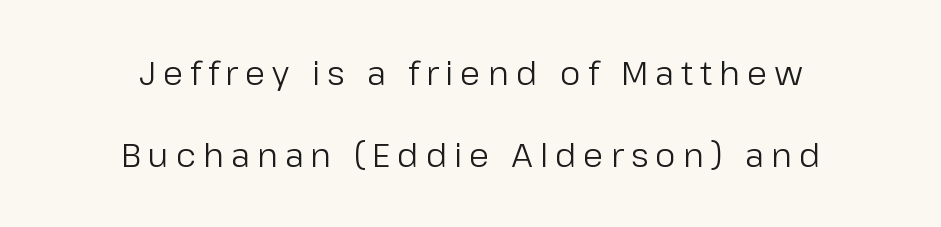
Q: Is the text bold? A: No.
Q: Is the text italic (slanted)? A: No, it is upright.
Q: Is the typeface a serif or a sans-serif typeface? A: Sans-serif.
Q: Is the text underlined? A: No.
Q: How is the paragraph aligned? A: Centered.
Q: Is the spacing between letters normal or unusually wide? A: Unusually wide.
Q: Is the spacing between lines tight, normal or loose? A: Loose.
Q: Width (condensed, normal, or wide)? A: Normal.
Q: Stroke contrast? A: Low.
Q: x-height? A: Medium.
Q: Monospaced? A: No.
